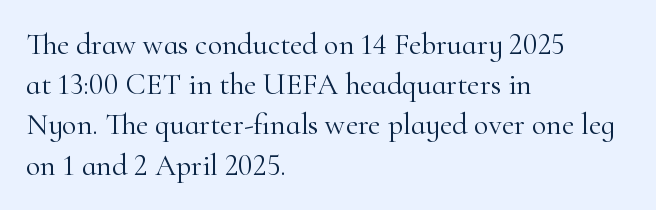
A typesetter would call this proportional, since set widths differ per character. Does the lettering tilt? It doesn't — this is upright. The ragged edge is on the right, which tells us the setting is flush left. A quiet, ordinary-to-light weight characterises the typeface. The type is set solid horizontally, with unmodified tracking. Old-style or modern, the face here clearly has serifs.
